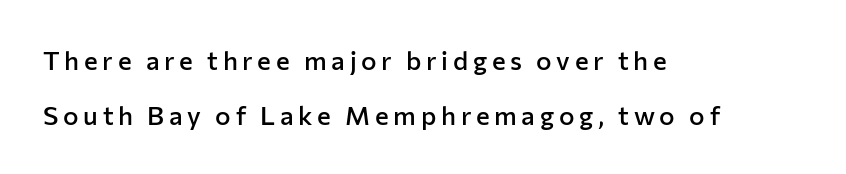
{"italic": "no", "bold": "semi", "underline": "no", "align": "left", "line_spacing": "loose", "line_spacing_ratio": 2.11, "glyph_px": 26}
